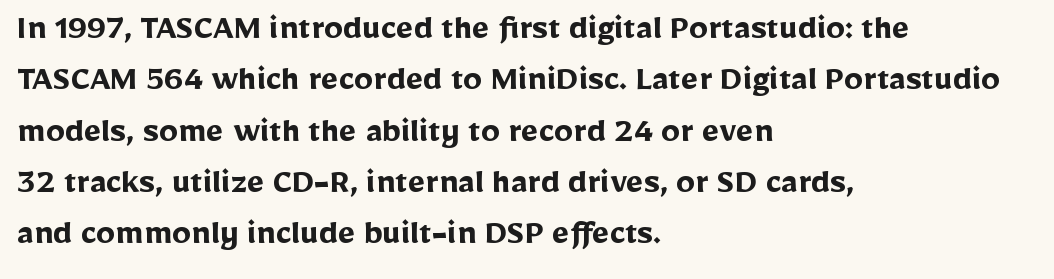
Heft: maximum for text — a bold. Regarding leading, the lines here are spaced in the standard way. A student would call this left alignment; a typographer would say flush left, rag right. Each letter's strokes conclude bluntly, with no projecting serifs. Designer's note — italics off, roman on.
